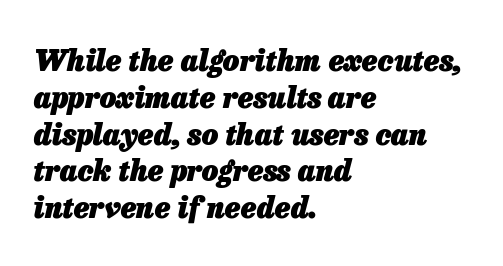
{"italic": "yes", "lean": "right", "slant_degrees": 13, "bold": "yes", "weight": "heavy", "width": "normal", "stroke_contrast": "low", "x_height": "medium", "monospaced": "no", "underline": "no", "align": "left", "line_spacing": "normal", "line_spacing_ratio": 1.27, "letter_spacing": "normal", "letter_spacing_em": 0.0, "glyph_px": 29}
